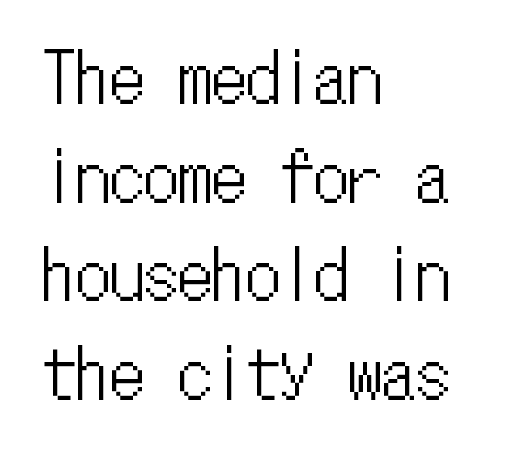
Q: Is the text italic (slanted)? A: No, it is upright.
Q: Is the text underlined? A: No.
Q: How is the paragraph aligned? A: Left-aligned.
Q: Is the spacing between letters normal or unusually wide? A: Normal.
Q: Is the spacing between lines tight, normal or loose? A: Normal.
Q: Width (condensed, normal, or wide)? A: Condensed.
Q: Stroke contrast? A: Low.
Q: x-height? A: Medium.
Q: Monospaced? A: Yes.
